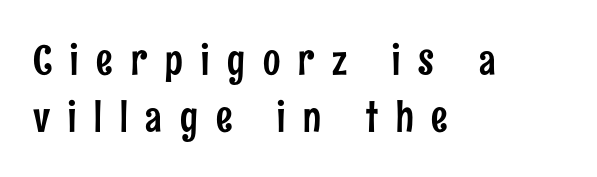
The image shows 41 px condensed sans-serif type, upright; set left-aligned, normal line spacing (1.39x), unusually wide letter spacing (+0.44 em), not underlined; low stroke contrast and a medium x-height.
